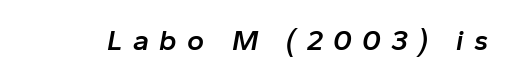
Characters follow at a spacing far wider than the type designer built in. Descenders hang freely into open space. The rendering uses natural spacing where letterforms have individual widths. Compared with ordinary roman type, these characters are visibly tilted.
